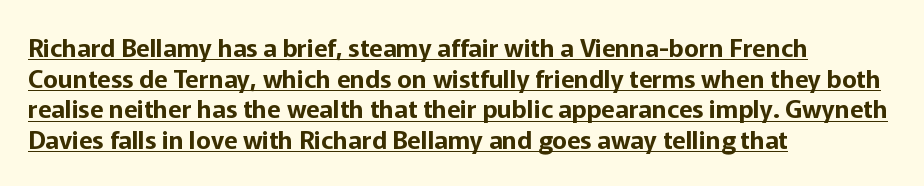
{"italic": "no", "underline": "yes", "align": "left", "line_spacing_ratio": 1.23, "letter_spacing": "normal", "letter_spacing_em": 0.0, "glyph_px": 25}
